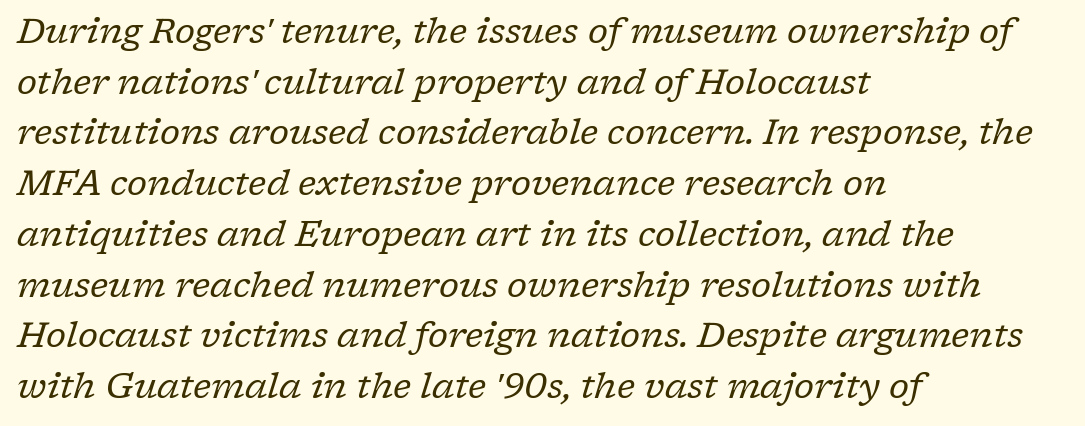
The image shows 35 px regular-weight serif type, italic (leaning right); set left-aligned, normal line spacing (1.45x), normal letter spacing, not underlined; low stroke contrast and a medium x-height.
